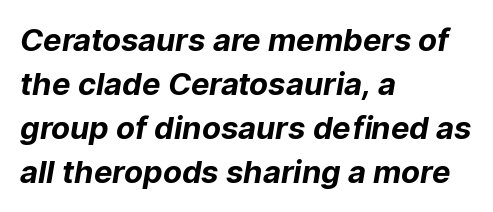
The image shows 31 px bold sans-serif type; set left-aligned, normal line spacing (1.42x), normal letter spacing, not underlined; low stroke contrast and a medium x-height.
